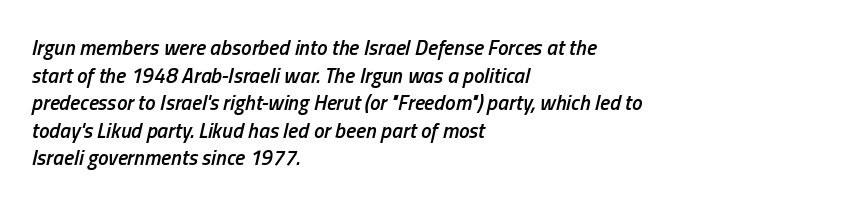
The image shows 21 px text type, italic (leaning right); set left-aligned, normal line spacing (1.31x), normal letter spacing, not underlined.
